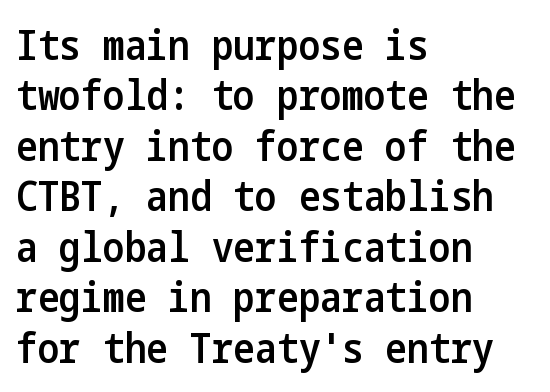
The image shows 41 px semibold, condensed sans-serif type, upright; set left-aligned, line spacing 1.23x, normal letter spacing, not underlined; low stroke contrast and a medium x-height.
